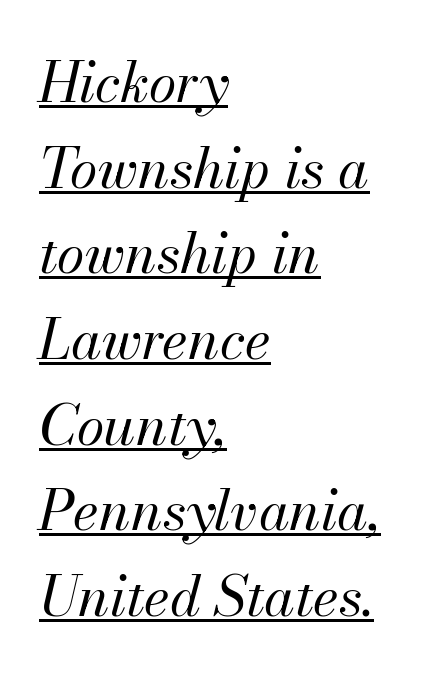
{"italic": "yes", "lean": "right", "slant_degrees": 13, "bold": "no", "weight": "regular", "width": "normal", "stroke_contrast": "medium", "x_height": "small", "monospaced": "no", "underline": "yes", "align": "left", "line_spacing": "normal", "line_spacing_ratio": 1.53, "letter_spacing": "normal", "letter_spacing_em": 0.0, "glyph_px": 56}
